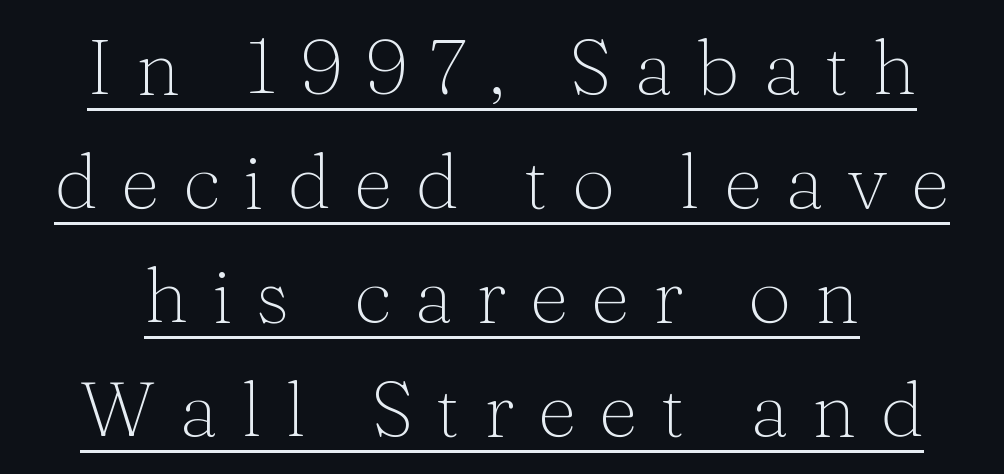
Q: Is the text bold? A: No.
Q: Is the text italic (slanted)? A: No, it is upright.
Q: Is the typeface a serif or a sans-serif typeface? A: Serif.
Q: Is the text underlined? A: Yes.
Q: Is the spacing between letters normal or unusually wide? A: Unusually wide.
Q: Is the spacing between lines tight, normal or loose? A: Normal.
Q: Width (condensed, normal, or wide)? A: Normal.
Q: Stroke contrast? A: Medium.
Q: x-height? A: Medium.
Q: Monospaced? A: No.
